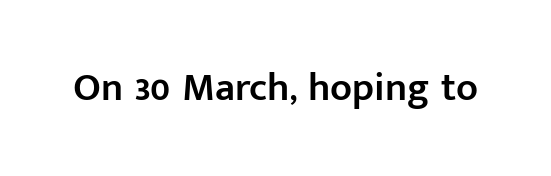
The rendering uses natural spacing where letterforms have individual widths. The area under the type is left untouched. Does the type have serifs? No, each stem ends abruptly. The specimen reads as upright at a glance. A somewhat darkened texture: the type is semibold rather than bold. You could call the tracking neutral — neither tight nor loose.
